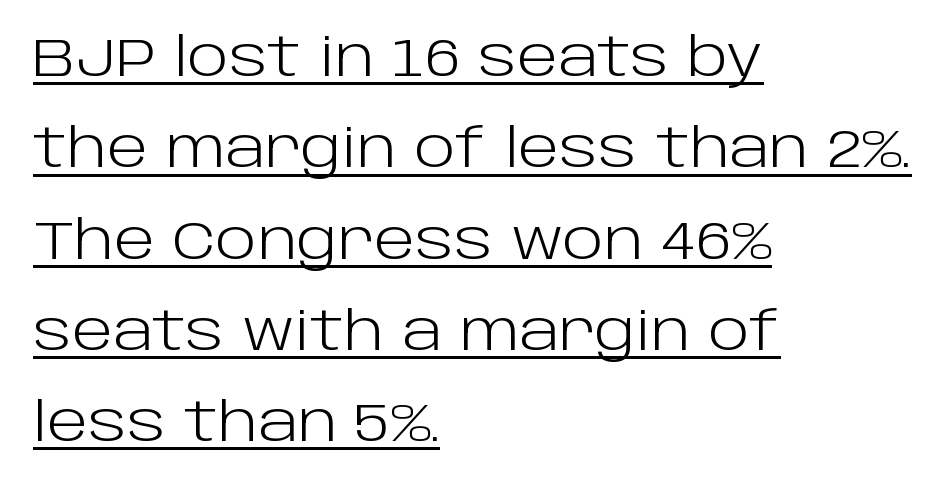
The image shows 54 px light sans-serif type, upright; set left-aligned, normal line spacing (1.69x), normal letter spacing, underlined; low stroke contrast and a large x-height.
